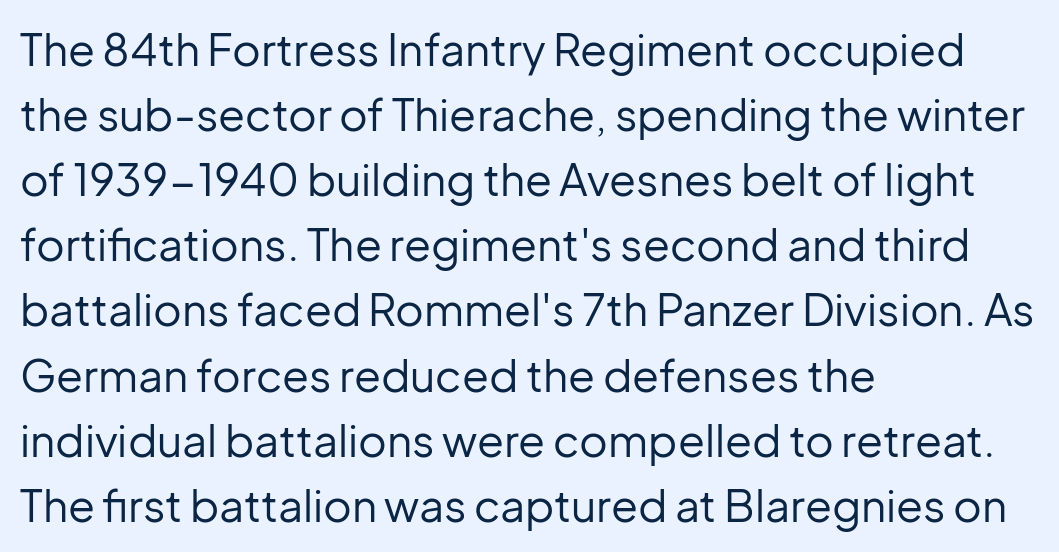
In terms of letterspacing, this is plain default setting. A typesetter would label this face a sans. The space directly below the letters is spotless. Each letter keeps its own natural width here, so spacing adapts to shape. Compared with typical paragraphs, the rows here are spaced about the same.
